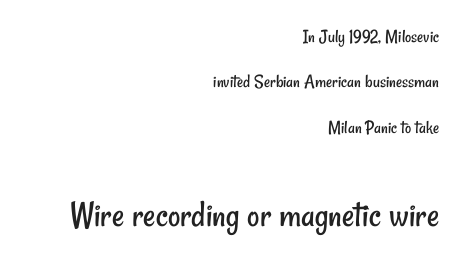
Q: Is the text bold? A: No.
Q: Is the typeface a serif or a sans-serif typeface? A: Sans-serif.
Q: Is the text underlined? A: No.
Q: How is the paragraph aligned? A: Right-aligned.
Q: Is the spacing between letters normal or unusually wide? A: Normal.
Q: Is the spacing between lines tight, normal or loose? A: Loose.
Q: Which block of text is set in a larger size, the first (top) or the second (bottom)? A: The second (bottom) one.
Q: Width (condensed, normal, or wide)? A: Condensed.
Q: Stroke contrast? A: Low.
Q: x-height? A: Small.
Q: Monospaced? A: No.
